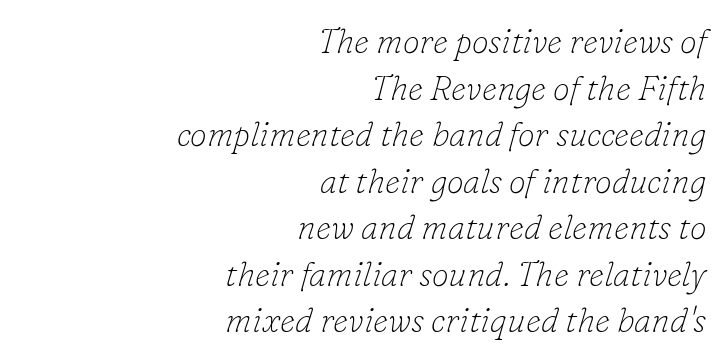
Glyph-to-glyph distance matches everyday printed text. Rows of type keep a routine distance in the vertical direction. The characters display serif detailing at their extremities. The face used here is proportionally spaced, like ordinary book or web type. Letters rest on an invisible, unmarked baseline. Quick note: italic.
